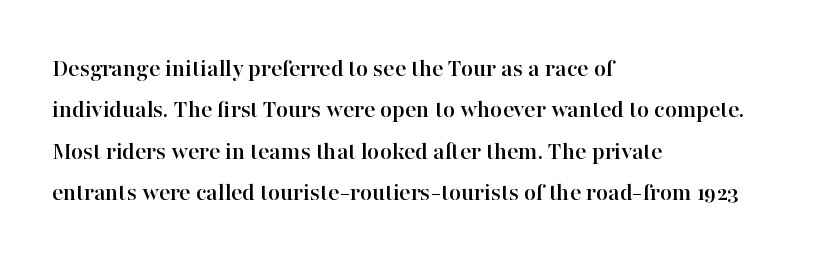
Honestly, there is no underline to notice here at all. Nothing unusual about the tracking: characters are spaced as the font intends. These lines stack with their left ends in a neat column. Posture: vertical. Normally led — the rows are evenly, conventionally spaced.
